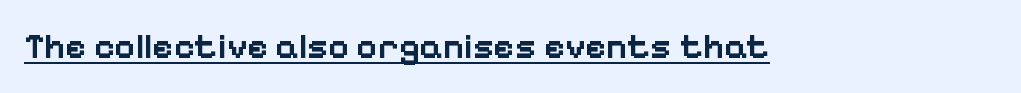
The image shows 36 px semibold sans-serif type, upright; set normal letter spacing, underlined; low stroke contrast and a medium x-height.
